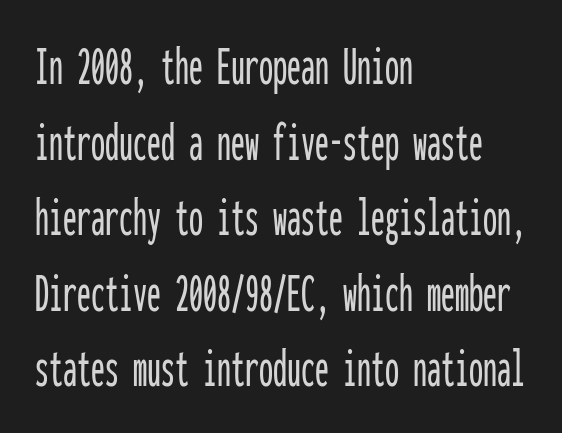
The image shows 56 px condensed sans-serif type, upright, monospaced; set left-aligned, normal line spacing (1.35x), normal letter spacing, not underlined; low stroke contrast and a medium x-height.
